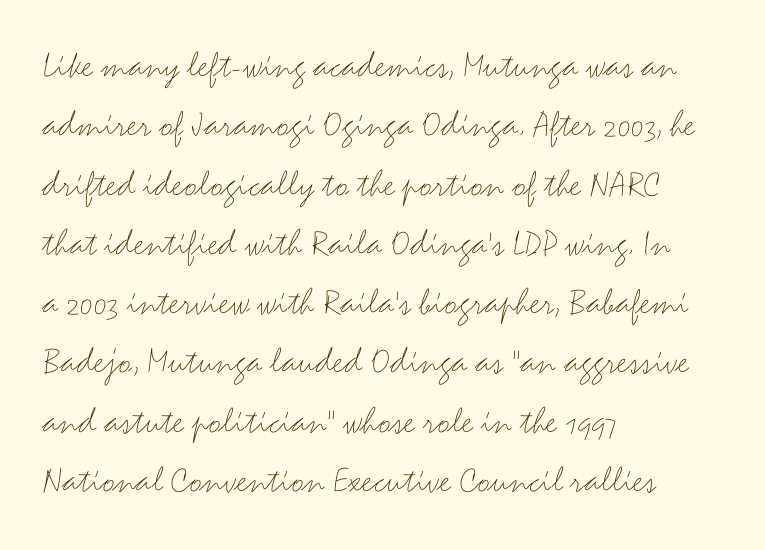
{"serif": "no", "bold": "no", "weight": "thin", "width": "wide", "stroke_contrast": "medium", "x_height": "small", "monospaced": "no", "underline": "no", "align": "left", "line_spacing": "normal", "line_spacing_ratio": 1.52, "letter_spacing": "normal", "letter_spacing_em": 0.0, "glyph_px": 39}
